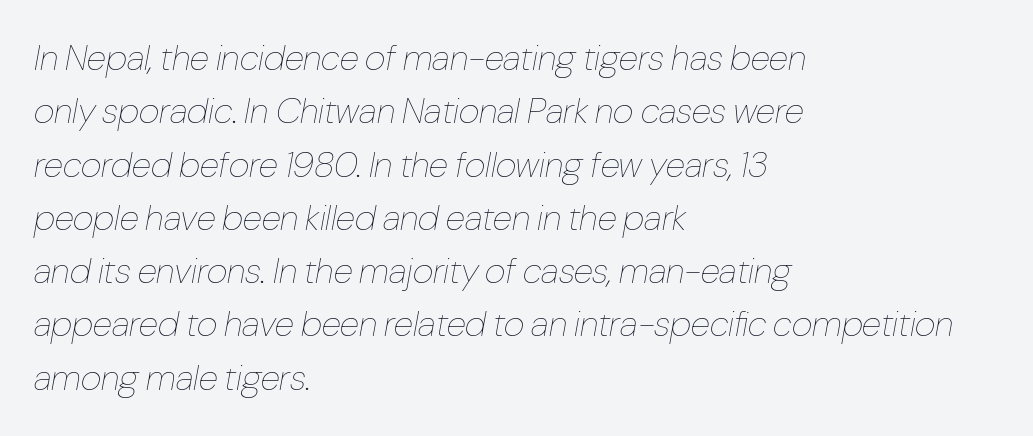
Q: Is the text bold? A: No.
Q: Is the text italic (slanted)? A: Yes, it leans right by about 10 degrees.
Q: Is the text underlined? A: No.
Q: How is the paragraph aligned? A: Left-aligned.
Q: Is the spacing between letters normal or unusually wide? A: Normal.
Q: Is the spacing between lines tight, normal or loose? A: Normal.
Q: Width (condensed, normal, or wide)? A: Condensed.
Q: Stroke contrast? A: Low.
Q: x-height? A: Medium.
Q: Monospaced? A: No.
